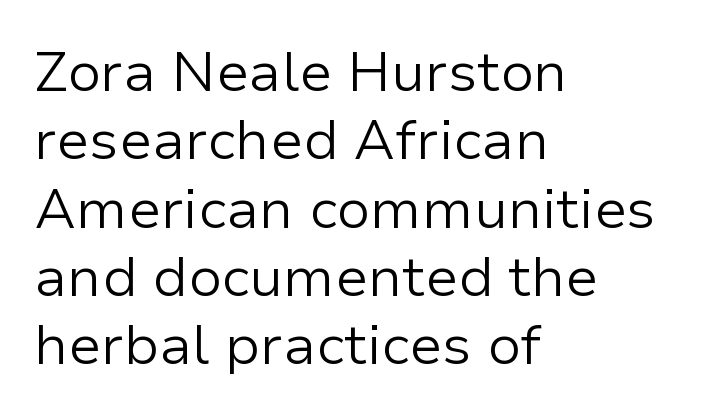
Q: Is the text bold? A: No.
Q: Is the text italic (slanted)? A: No, it is upright.
Q: Is the typeface a serif or a sans-serif typeface? A: Sans-serif.
Q: Is the text underlined? A: No.
Q: How is the paragraph aligned? A: Left-aligned.
Q: Is the spacing between letters normal or unusually wide? A: Normal.
Q: Width (condensed, normal, or wide)? A: Normal.
Q: Stroke contrast? A: Low.
Q: x-height? A: Medium.
Q: Monospaced? A: No.
